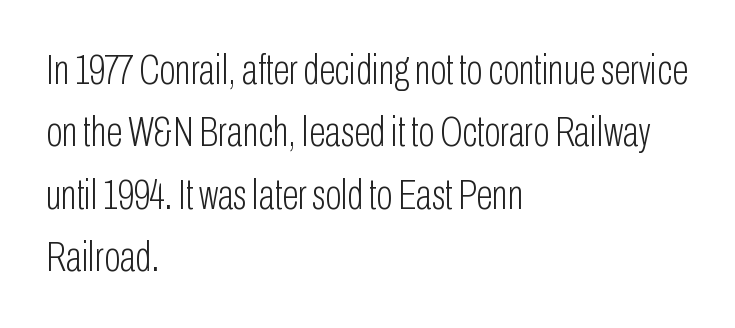
Q: Is the text bold? A: No.
Q: Is the text italic (slanted)? A: No, it is upright.
Q: Is the typeface a serif or a sans-serif typeface? A: Sans-serif.
Q: Is the text underlined? A: No.
Q: How is the paragraph aligned? A: Left-aligned.
Q: Is the spacing between letters normal or unusually wide? A: Normal.
Q: Is the spacing between lines tight, normal or loose? A: Normal.
Q: Width (condensed, normal, or wide)? A: Condensed.
Q: Stroke contrast? A: Low.
Q: x-height? A: Medium.
Q: Monospaced? A: No.
